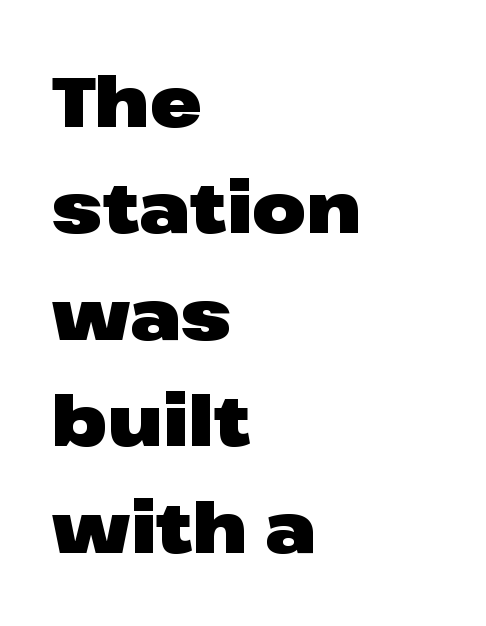
The passage shown is typed in a proportional face where columns would drift. Designer's note — italics off, roman on. Notice how the passage keeps a crisp vertical edge on the left only. As a designer I'd log this as weight 700, bold. Typographically, this falls in the sans-serif category. The string is rendered with underlining switched off.
